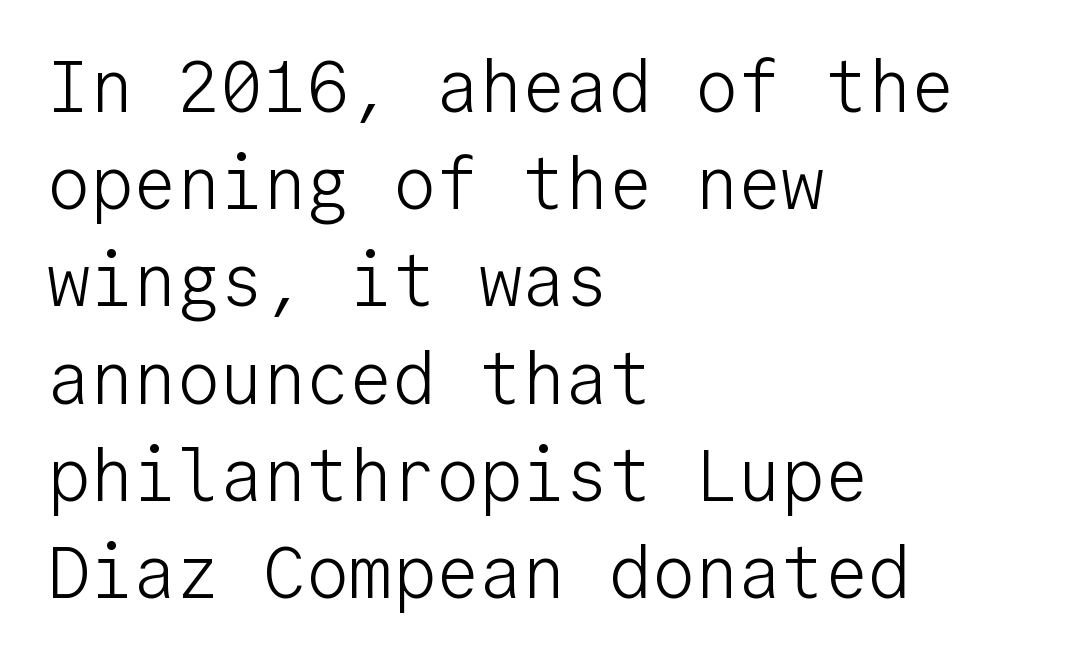
{"serif": "no", "italic": "no", "bold": "no", "weight": "light", "width": "normal", "stroke_contrast": "low", "x_height": "medium", "monospaced": "yes", "underline": "no", "align": "left", "line_spacing": "normal", "line_spacing_ratio": 1.35, "letter_spacing": "normal", "letter_spacing_em": 0.0, "glyph_px": 72}
